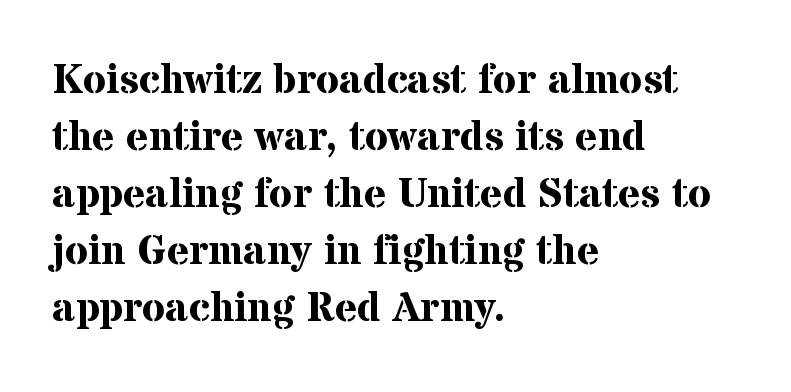
Q: Is the text bold? A: Yes.
Q: Is the text italic (slanted)? A: No, it is upright.
Q: Is the typeface a serif or a sans-serif typeface? A: Serif.
Q: Is the text underlined? A: No.
Q: How is the paragraph aligned? A: Left-aligned.
Q: Is the spacing between letters normal or unusually wide? A: Normal.
Q: Is the spacing between lines tight, normal or loose? A: Normal.
Q: Width (condensed, normal, or wide)? A: Normal.
Q: Stroke contrast? A: Medium.
Q: x-height? A: Medium.
Q: Monospaced? A: No.
